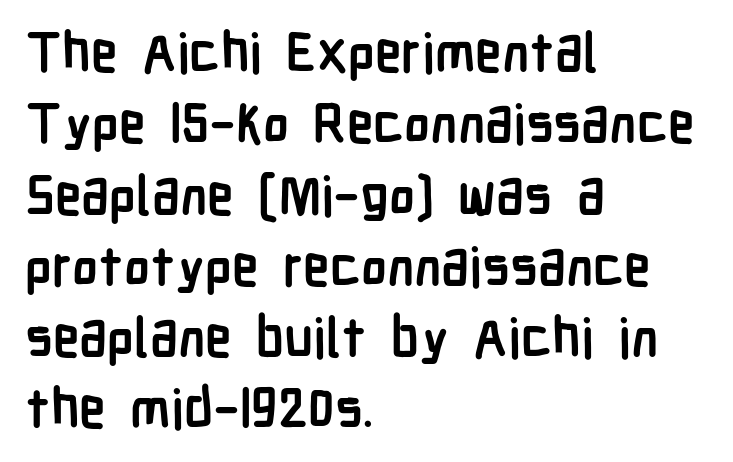
The lettering stays uniformly vertical, giving the passage a roman look. The passage shown stacks its lines at a standard gap. A classic flush-left, rag-right setting is used for this passage. Only glyphs here, with clear space below each row.
